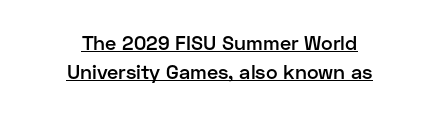
{"italic": "no", "bold": "semi", "underline": "yes", "align": "center", "line_spacing": "normal", "line_spacing_ratio": 1.46, "letter_spacing": "normal", "letter_spacing_em": 0.0, "glyph_px": 20}
